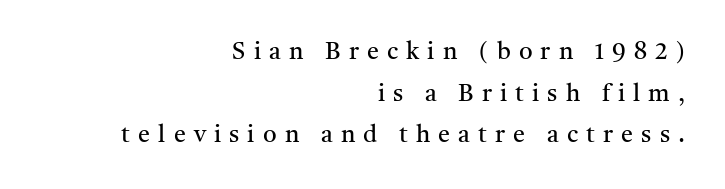
Q: Is the text bold? A: No.
Q: Is the text italic (slanted)? A: No, it is upright.
Q: Is the text underlined? A: No.
Q: How is the paragraph aligned? A: Right-aligned.
Q: Is the spacing between letters normal or unusually wide? A: Unusually wide.
